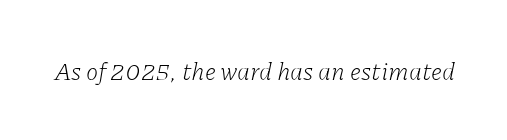
The image shows 25 px text type, italic (leaning right); set normal letter spacing, not underlined.
